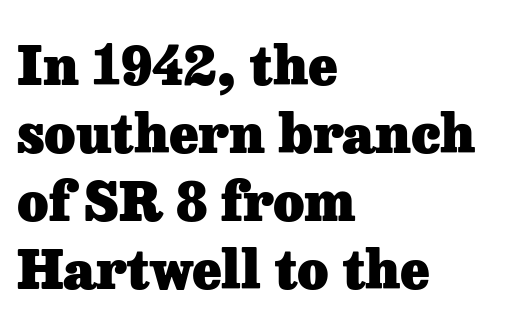
The text block is weighted toward the left margin, trailing off unevenly rightward. Spacing verdict: proportional, widths tailored to each character. The axis of the letterforms is exactly vertical. Descenders hang freely into open space. Normally led — the rows are evenly, conventionally spaced. These lines are composed in type with serifs.
